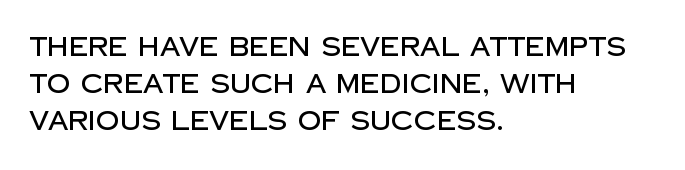
Q: Is the text italic (slanted)? A: No, it is upright.
Q: Is the text underlined? A: No.
Q: How is the paragraph aligned? A: Left-aligned.
Q: Is the spacing between letters normal or unusually wide? A: Normal.
Q: Is the spacing between lines tight, normal or loose? A: Normal.
